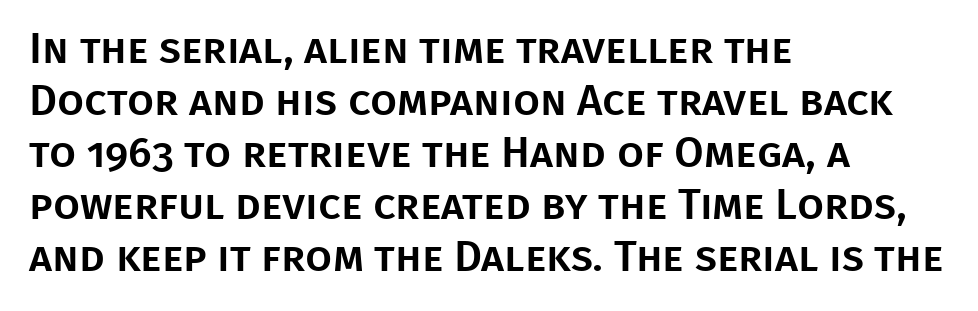
The image shows 43 px sans-serif type, upright; set left-aligned, line spacing 1.21x, normal letter spacing, not underlined; low stroke contrast and a large x-height.
